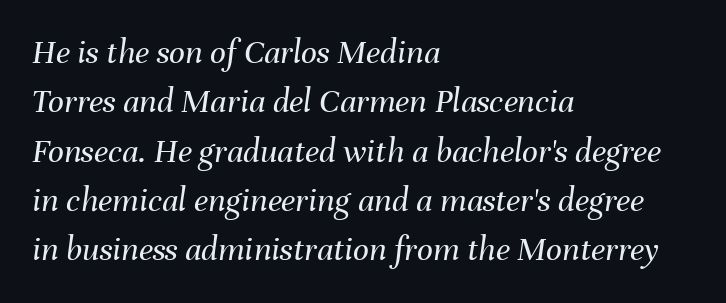
{"italic": "yes", "lean": "right", "slant_degrees": 8, "bold": "no", "weight": "regular", "width": "normal", "stroke_contrast": "medium", "x_height": "medium", "monospaced": "no", "underline": "no", "align": "left", "line_spacing": "normal", "line_spacing_ratio": 1.41, "letter_spacing": "normal", "letter_spacing_em": 0.0, "glyph_px": 35}
